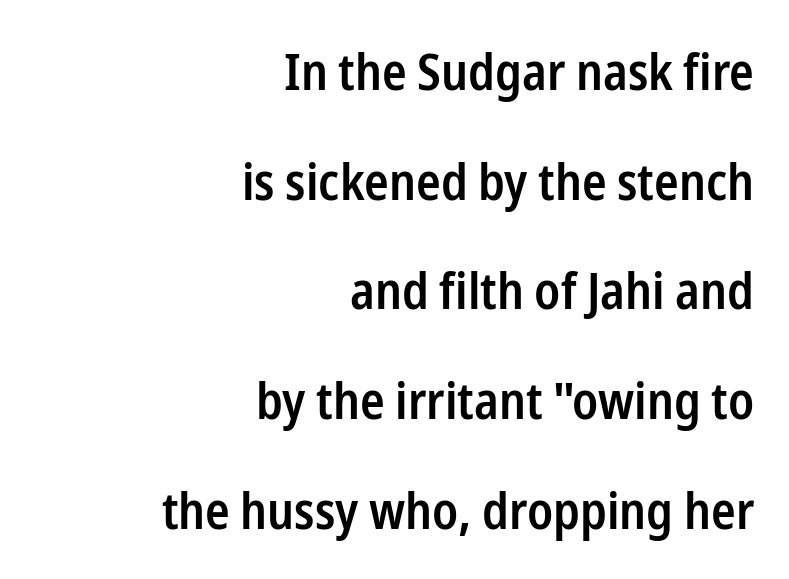
This sample is right-justified, so line beginnings fall wherever the words allow. Notice how the stems are strictly vertical — no italics here. Each word holds together tightly as a unit, with standard inter-letter gaps. Quick note: underline off.
